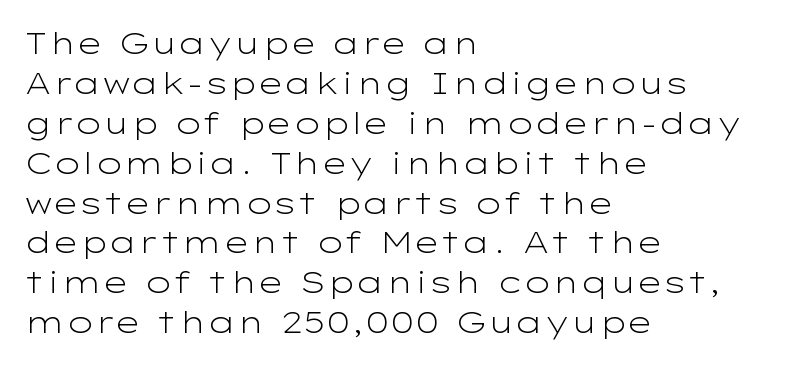
The image shows 30 px light, wide sans-serif type, upright; set left-aligned, normal line spacing (1.33x), normal letter spacing, not underlined; low stroke contrast and a medium x-height.
